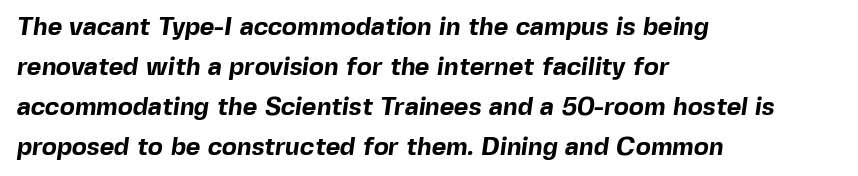
{"bold": "yes", "underline": "no", "align": "left", "line_spacing": "normal", "line_spacing_ratio": 1.6, "letter_spacing": "normal", "letter_spacing_em": 0.0, "glyph_px": 25}
